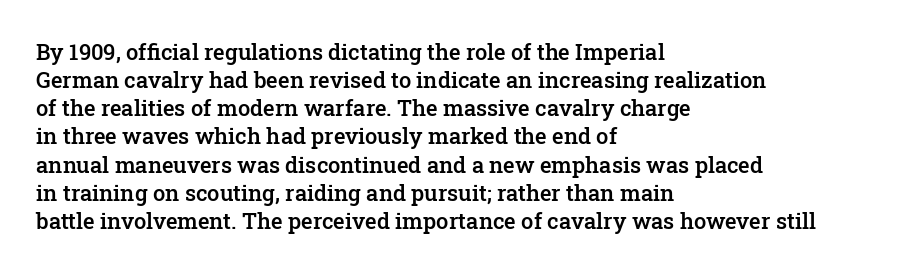
{"italic": "no", "bold": "semi", "underline": "no", "align": "left", "line_spacing": "normal", "line_spacing_ratio": 1.28, "letter_spacing": "normal", "letter_spacing_em": 0.0, "glyph_px": 22}
